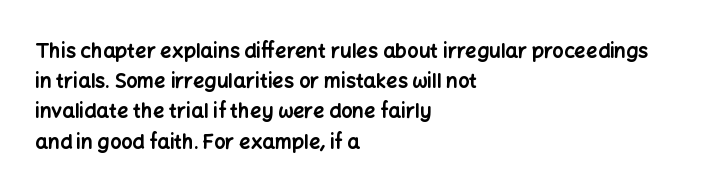
Where is the straight margin? On the left. Between one letter and the next there's only the usual sliver of space. Is there any slant? The stems are plumb. Every letter is thick-stroked: bold, no question.
